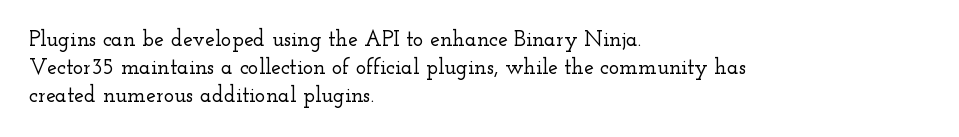
{"italic": "no", "underline": "no", "align": "left", "line_spacing": "normal", "line_spacing_ratio": 1.27, "letter_spacing": "normal", "letter_spacing_em": 0.0, "glyph_px": 22}
